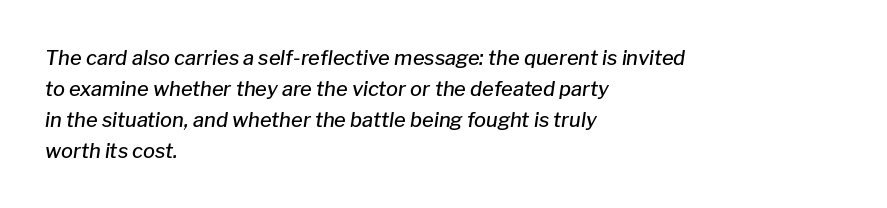
Q: Is the text bold? A: Semi-bold.
Q: Is the text italic (slanted)? A: Yes, it leans right by about 8 degrees.
Q: Is the text underlined? A: No.
Q: How is the paragraph aligned? A: Left-aligned.
Q: Is the spacing between letters normal or unusually wide? A: Normal.
Q: Is the spacing between lines tight, normal or loose? A: Normal.
